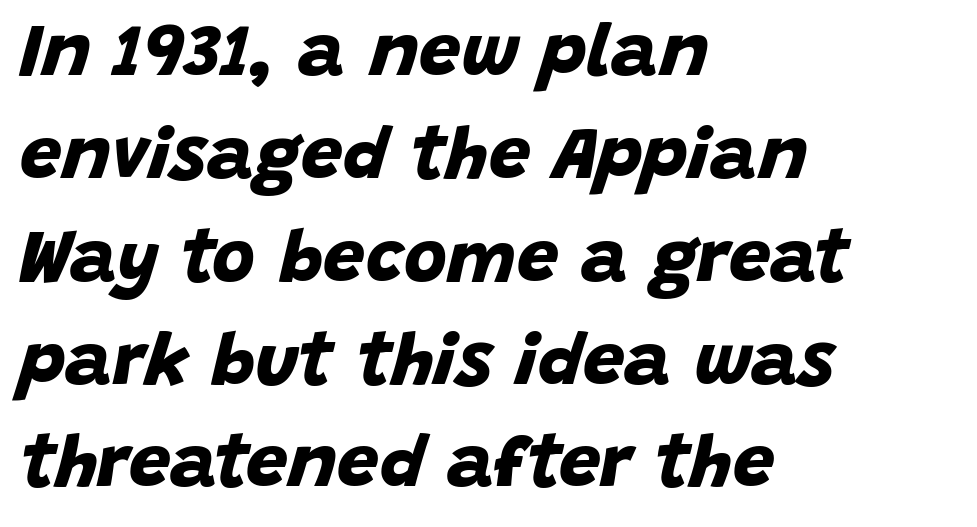
Regarding leading, the lines here are spaced in the standard way. The string is rendered with underlining switched off. The paragraph shown leans on its left margin. This is heavy type, rendered in bold.
